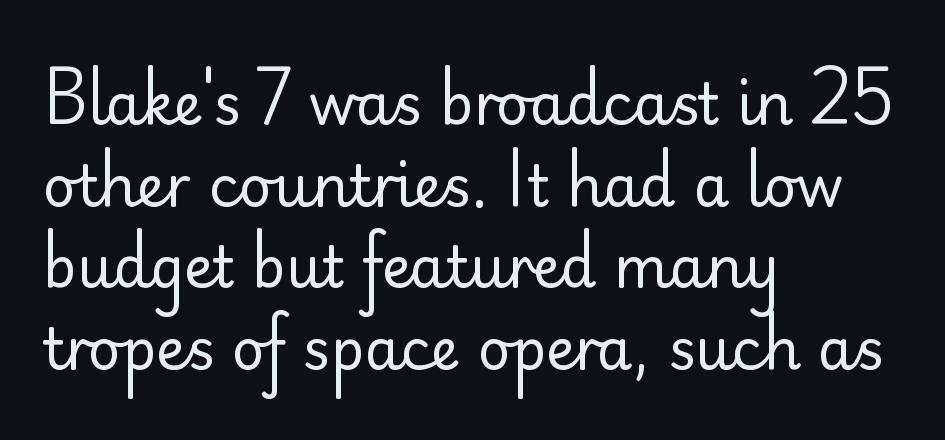
The image shows 57 px regular-weight sans-serif type, upright; set left-aligned, normal line spacing (1.43x), normal letter spacing, not underlined; low stroke contrast and a small x-height.
